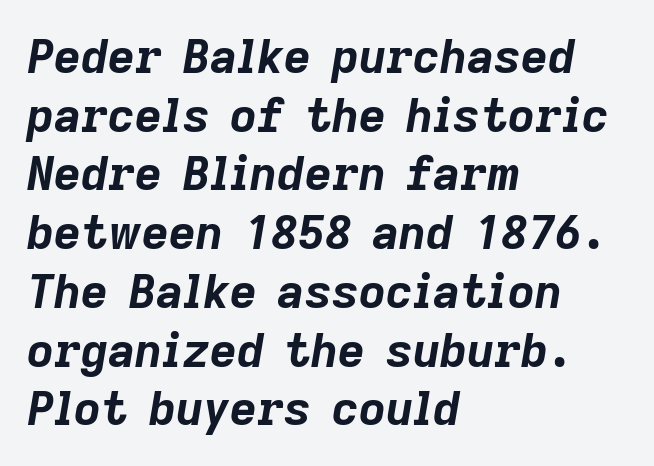
Q: Is the text bold? A: Yes.
Q: Is the text italic (slanted)? A: Yes, it leans right by about 9 degrees.
Q: Is the text underlined? A: No.
Q: How is the paragraph aligned? A: Left-aligned.
Q: Is the spacing between letters normal or unusually wide? A: Normal.
Q: Is the spacing between lines tight, normal or loose? A: Normal.
Q: Width (condensed, normal, or wide)? A: Normal.
Q: Stroke contrast? A: Low.
Q: x-height? A: Medium.
Q: Monospaced? A: No.
